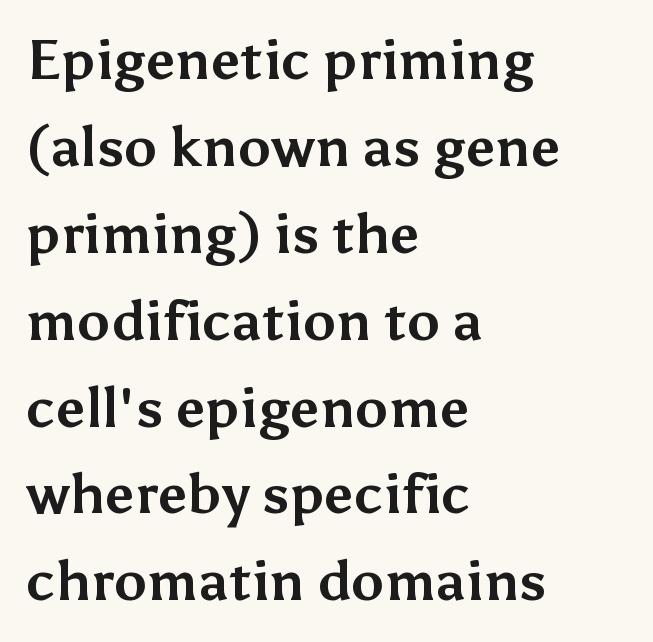
This sample uses an upright cut, with every glyph sitting square on the baseline. The text was rendered using a sans face with plain stroke endings. Words float on clear page, feet unadorned. Line beginnings align vertically; line endings do not.
